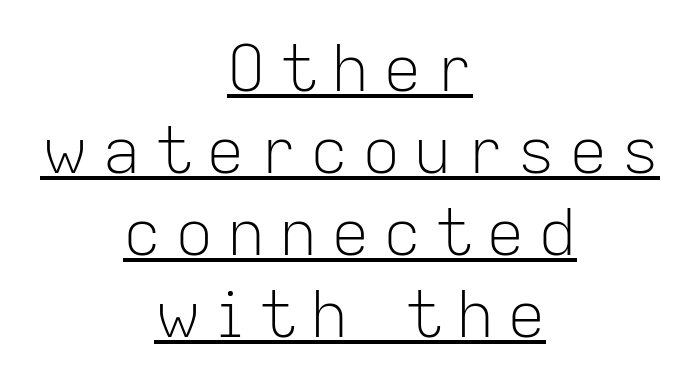
Is the stroke heavy? The answer is a plain regular-or-lighter. Do the letters lean? They stand straight. Note: no serifs on the glyphs. Each word looks stretched out because of the extra space between its letters.
